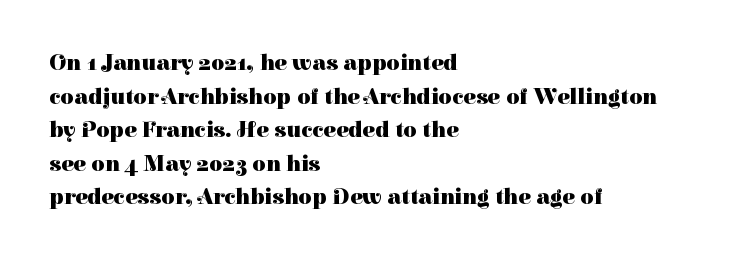
The image shows 23 px bold type, upright; set left-aligned, normal line spacing (1.46x), normal letter spacing, not underlined.
